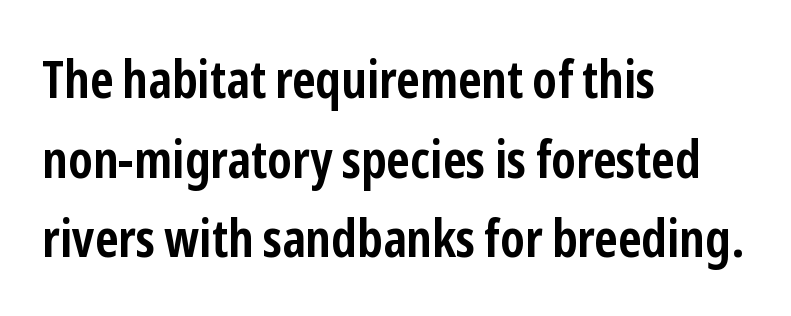
The image shows 52 px semibold, condensed sans-serif type, upright; set left-aligned, normal line spacing (1.53x), normal letter spacing, not underlined; low stroke contrast and a medium x-height.
